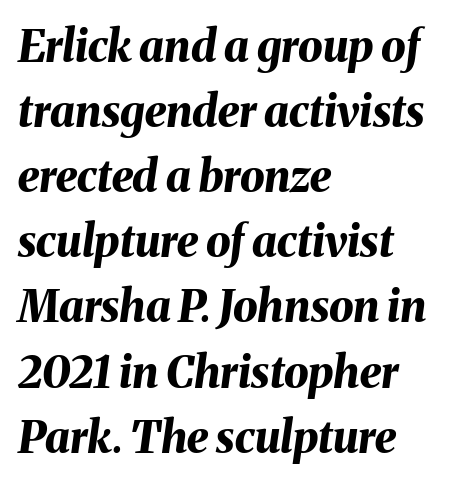
Q: Is the text bold? A: Yes.
Q: Is the text italic (slanted)? A: Yes, it leans right by about 8 degrees.
Q: Is the text underlined? A: No.
Q: How is the paragraph aligned? A: Left-aligned.
Q: Is the spacing between letters normal or unusually wide? A: Normal.
Q: Is the spacing between lines tight, normal or loose? A: Normal.
Q: Width (condensed, normal, or wide)? A: Normal.
Q: Stroke contrast? A: Medium.
Q: x-height? A: Medium.
Q: Monospaced? A: No.
